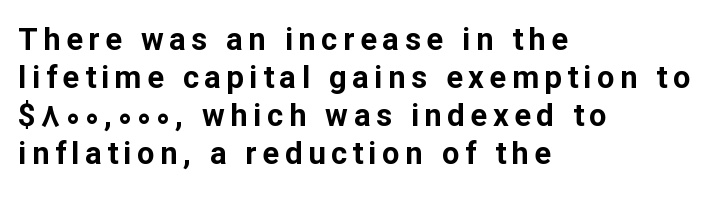
What kind of face is this? One without serifs — a sans. Underlining? Definitely not there. Pretty heavy lettering here — definitely bold. Characters remain perfectly vertical along every line. The letters advance in unequal steps, a hallmark of proportional type.
